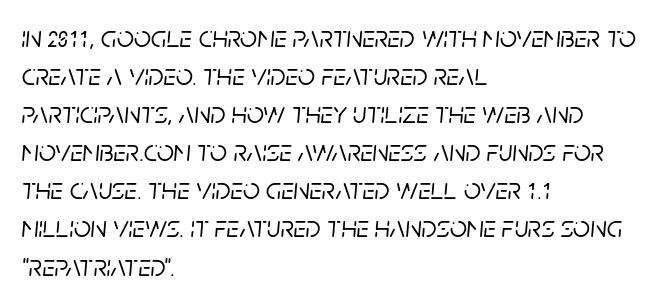
Q: Is the text italic (slanted)? A: Yes, it leans right by about 5 degrees.
Q: Is the text underlined? A: No.
Q: How is the paragraph aligned? A: Left-aligned.
Q: Is the spacing between letters normal or unusually wide? A: Normal.
Q: Is the spacing between lines tight, normal or loose? A: Normal.
Q: Width (condensed, normal, or wide)? A: Normal.
Q: Stroke contrast? A: Low.
Q: x-height? A: Large.
Q: Monospaced? A: No.
